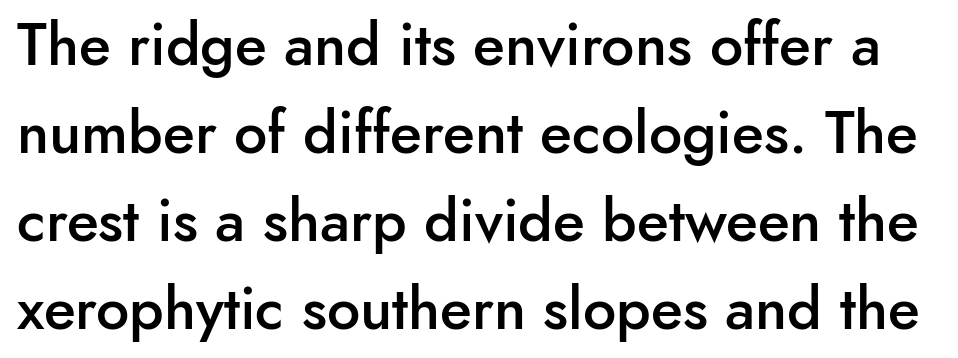
Q: Is the text bold? A: Semi-bold.
Q: Is the text italic (slanted)? A: No, it is upright.
Q: Is the typeface a serif or a sans-serif typeface? A: Sans-serif.
Q: Is the text underlined? A: No.
Q: Is the spacing between letters normal or unusually wide? A: Normal.
Q: Is the spacing between lines tight, normal or loose? A: Normal.
Q: Width (condensed, normal, or wide)? A: Normal.
Q: Stroke contrast? A: Low.
Q: x-height? A: Small.
Q: Monospaced? A: No.
